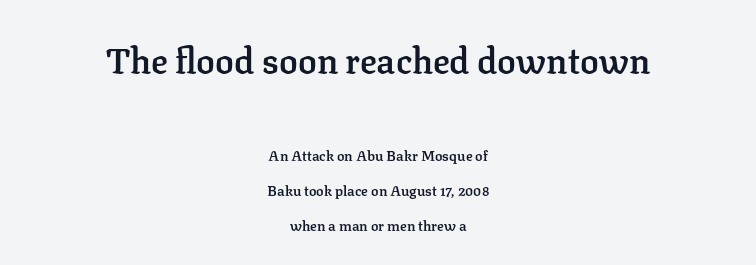
{"serif": "yes", "italic": "no", "bold": "semi", "weight": "semibold", "width": "normal", "stroke_contrast": "low", "x_height": "medium", "monospaced": "no", "underline": "no", "align": "center", "line_spacing": "loose", "line_spacing_ratio": 2.47, "letter_spacing": "normal", "letter_spacing_em": 0.0, "larger_block": "first", "size_ratio": 2.5, "glyph_px": 35}
